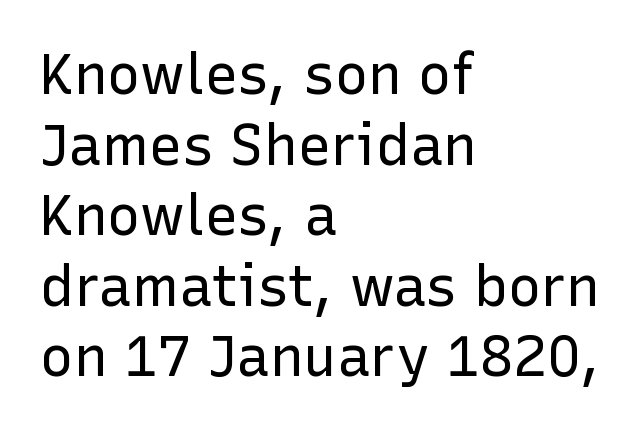
Q: Is the text bold? A: No.
Q: Is the text italic (slanted)? A: No, it is upright.
Q: Is the typeface a serif or a sans-serif typeface? A: Sans-serif.
Q: Is the text underlined? A: No.
Q: How is the paragraph aligned? A: Left-aligned.
Q: Is the spacing between letters normal or unusually wide? A: Normal.
Q: Is the spacing between lines tight, normal or loose? A: Normal.
Q: Width (condensed, normal, or wide)? A: Normal.
Q: Stroke contrast? A: Low.
Q: x-height? A: Medium.
Q: Monospaced? A: No.
